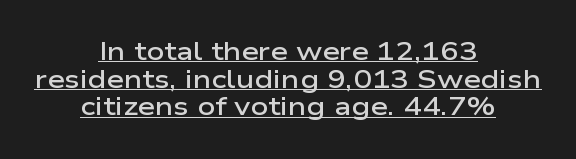
Q: Is the text bold? A: Semi-bold.
Q: Is the text italic (slanted)? A: No, it is upright.
Q: Is the text underlined? A: Yes.
Q: How is the paragraph aligned? A: Centered.
Q: Is the spacing between letters normal or unusually wide? A: Normal.
Q: Is the spacing between lines tight, normal or loose? A: Tight.
